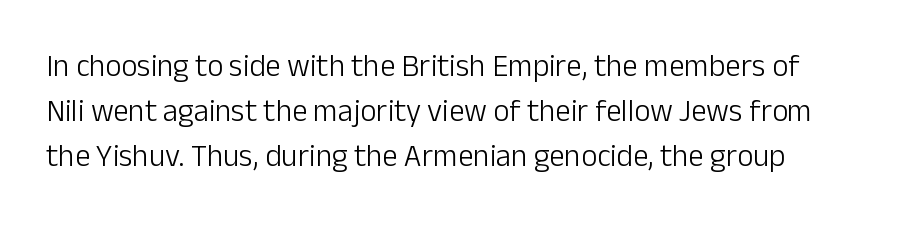
Q: Is the text bold? A: No.
Q: Is the text italic (slanted)? A: No, it is upright.
Q: Is the typeface a serif or a sans-serif typeface? A: Sans-serif.
Q: Is the text underlined? A: No.
Q: Is the spacing between letters normal or unusually wide? A: Normal.
Q: Is the spacing between lines tight, normal or loose? A: Normal.
Q: Width (condensed, normal, or wide)? A: Normal.
Q: Stroke contrast? A: Low.
Q: x-height? A: Medium.
Q: Monospaced? A: No.
